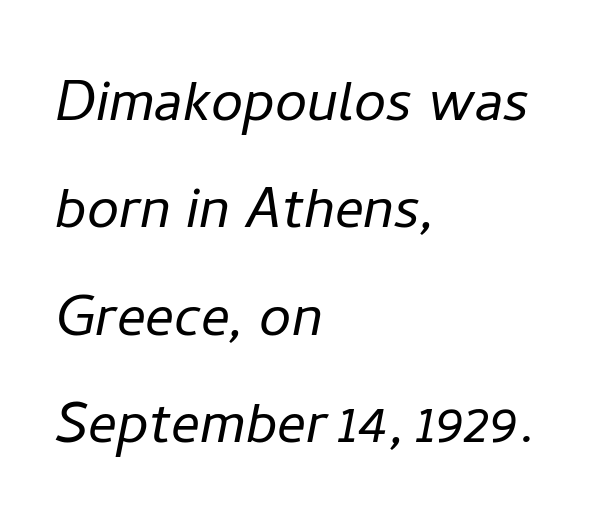
The image shows 72 px light type, italic (leaning right); set left-aligned, normal line spacing (1.49x), normal letter spacing, not underlined; low stroke contrast and a medium x-height.
